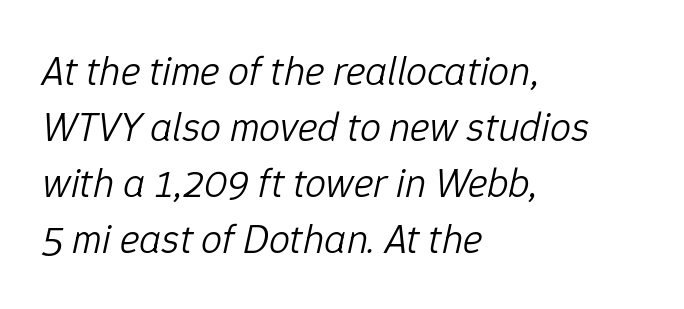
The image shows 42 px light type, italic (leaning right); set left-aligned, normal line spacing (1.33x), normal letter spacing, not underlined; low stroke contrast and a medium x-height.
